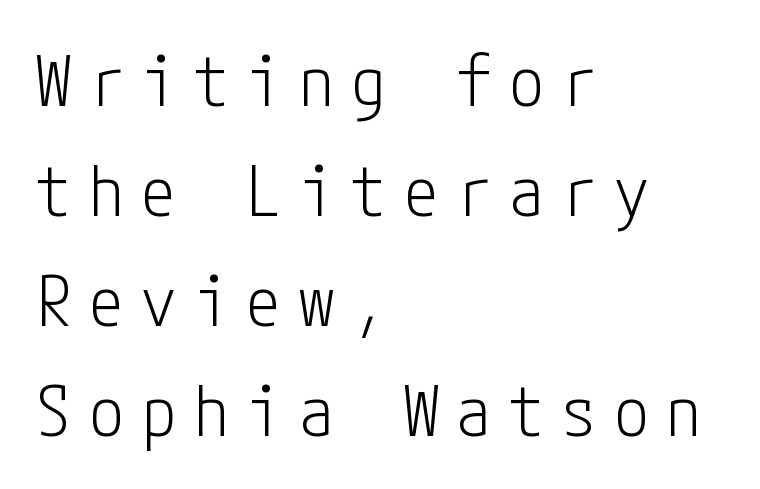
Q: Is the text bold? A: No.
Q: Is the text italic (slanted)? A: No, it is upright.
Q: Is the typeface a serif or a sans-serif typeface? A: Sans-serif.
Q: Is the text underlined? A: No.
Q: How is the paragraph aligned? A: Left-aligned.
Q: Is the spacing between letters normal or unusually wide? A: Unusually wide.
Q: Is the spacing between lines tight, normal or loose? A: Normal.
Q: Width (condensed, normal, or wide)? A: Condensed.
Q: Stroke contrast? A: Low.
Q: x-height? A: Medium.
